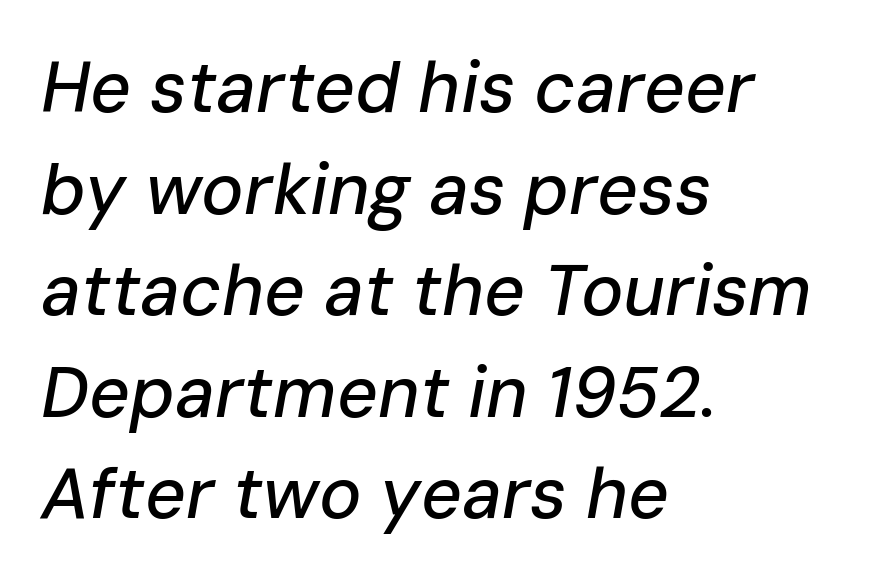
{"italic": "yes", "lean": "right", "slant_degrees": 10, "width": "normal", "stroke_contrast": "low", "x_height": "medium", "monospaced": "no", "underline": "no", "align": "left", "line_spacing": "normal", "line_spacing_ratio": 1.43, "letter_spacing": "normal", "letter_spacing_em": 0.0, "glyph_px": 71}
